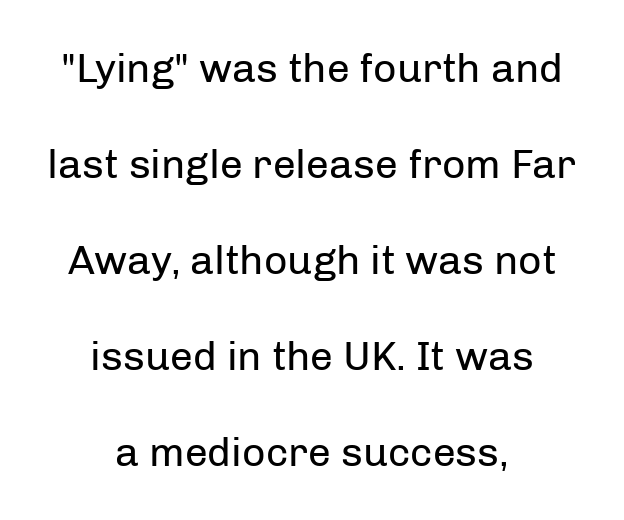
Q: Is the text bold? A: No.
Q: Is the text italic (slanted)? A: No, it is upright.
Q: Is the typeface a serif or a sans-serif typeface? A: Sans-serif.
Q: Is the text underlined? A: No.
Q: How is the paragraph aligned? A: Centered.
Q: Is the spacing between letters normal or unusually wide? A: Normal.
Q: Is the spacing between lines tight, normal or loose? A: Loose.
Q: Width (condensed, normal, or wide)? A: Normal.
Q: Stroke contrast? A: Low.
Q: x-height? A: Medium.
Q: Monospaced? A: No.
